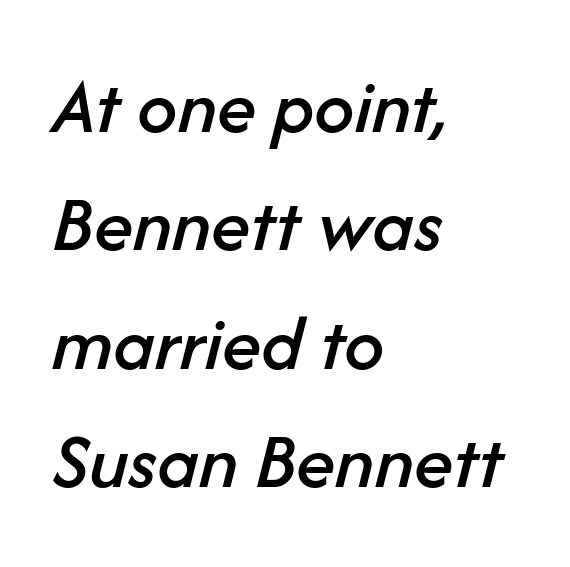
Q: Is the text italic (slanted)? A: Yes, it leans right by about 14 degrees.
Q: Is the text underlined? A: No.
Q: How is the paragraph aligned? A: Left-aligned.
Q: Is the spacing between letters normal or unusually wide? A: Normal.
Q: Is the spacing between lines tight, normal or loose? A: Normal.
Q: Width (condensed, normal, or wide)? A: Normal.
Q: Stroke contrast? A: Low.
Q: x-height? A: Medium.
Q: Monospaced? A: No.
